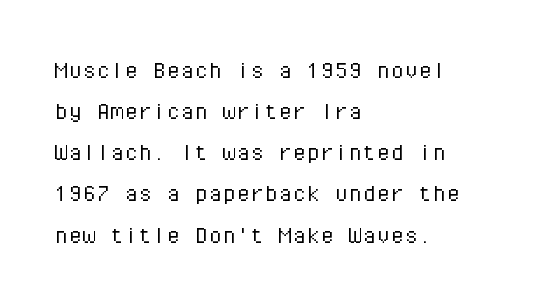
The image shows 28 px light sans-serif type, upright, monospaced; set left-aligned, normal line spacing (1.47x), normal letter spacing, not underlined; low stroke contrast and a medium x-height.
